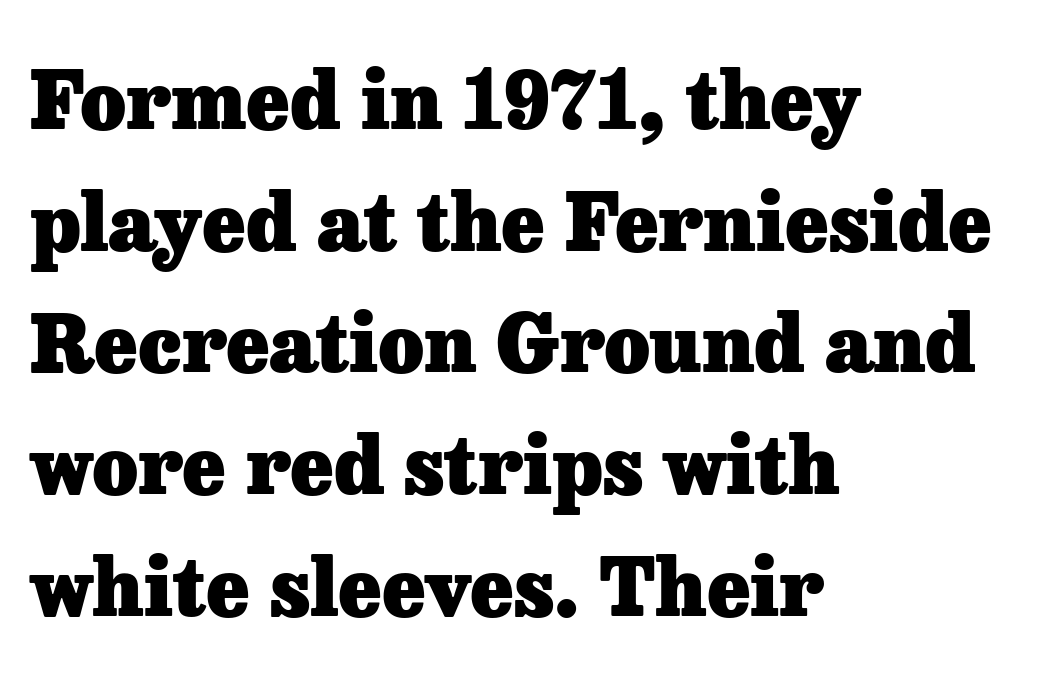
The image shows 79 px heavy serif type, upright; set left-aligned, normal line spacing (1.54x), normal letter spacing, not underlined; low stroke contrast and a medium x-height.
